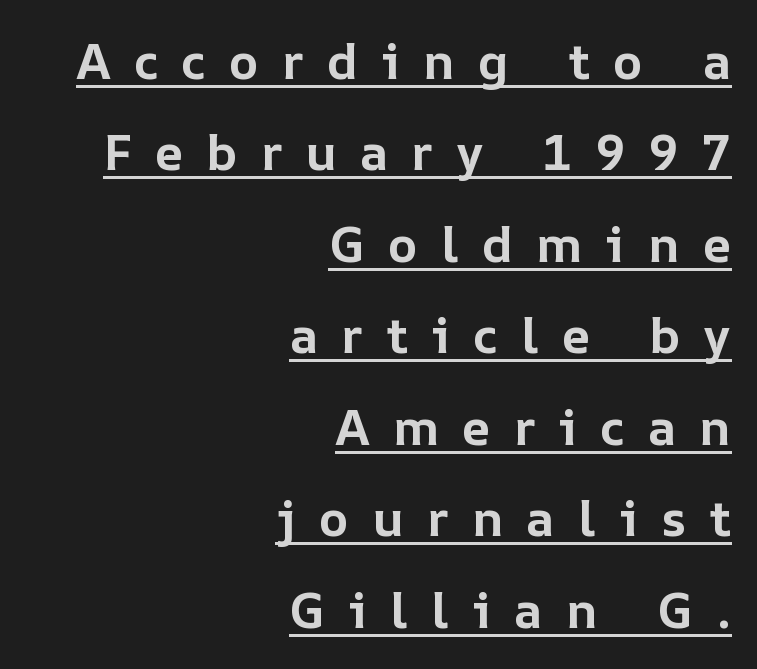
{"italic": "no", "bold": "yes", "weight": "bold", "width": "normal", "stroke_contrast": "low", "x_height": "medium", "monospaced": "no", "underline": "yes", "align": "right", "line_spacing_ratio": 1.83, "letter_spacing": "wide", "letter_spacing_em": 0.46, "glyph_px": 50}
